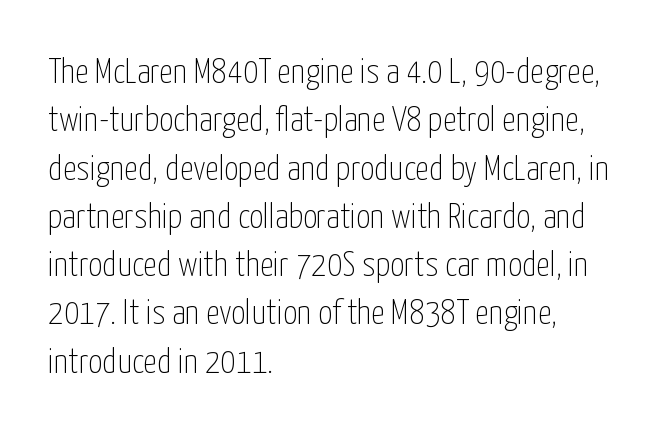
Q: Is the text bold? A: No.
Q: Is the text italic (slanted)? A: No, it is upright.
Q: Is the typeface a serif or a sans-serif typeface? A: Sans-serif.
Q: Is the text underlined? A: No.
Q: How is the paragraph aligned? A: Left-aligned.
Q: Is the spacing between letters normal or unusually wide? A: Normal.
Q: Is the spacing between lines tight, normal or loose? A: Normal.
Q: Width (condensed, normal, or wide)? A: Condensed.
Q: Stroke contrast? A: Low.
Q: x-height? A: Medium.
Q: Monospaced? A: No.
